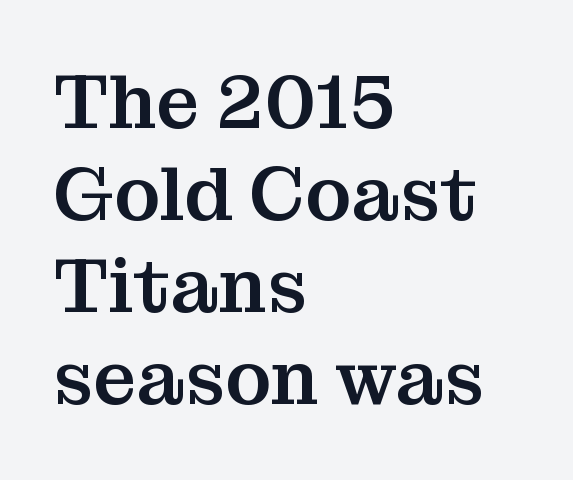
Quick note: not italic, upright. Classification — serif. The string is rendered with underlining switched off. Here the glyphs are tracked normally, forming tight word shapes. All the whitespace from short lines collects on the right. Looks like regular typesetting: each glyph gets only the width it needs.
